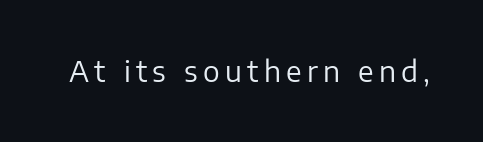
{"serif": "no", "italic": "no", "bold": "no", "weight": "regular", "width": "normal", "stroke_contrast": "low", "x_height": "medium", "monospaced": "no", "underline": "no", "glyph_px": 28}
